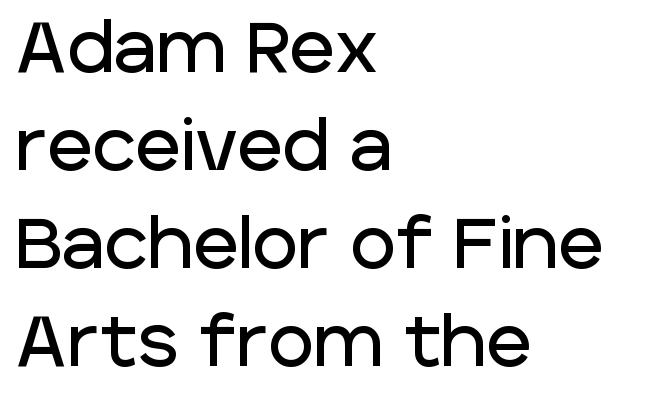
Q: Is the text italic (slanted)? A: No, it is upright.
Q: Is the typeface a serif or a sans-serif typeface? A: Sans-serif.
Q: Is the text underlined? A: No.
Q: How is the paragraph aligned? A: Left-aligned.
Q: Is the spacing between letters normal or unusually wide? A: Normal.
Q: Is the spacing between lines tight, normal or loose? A: Normal.
Q: Width (condensed, normal, or wide)? A: Normal.
Q: Stroke contrast? A: Low.
Q: x-height? A: Large.
Q: Monospaced? A: No.
